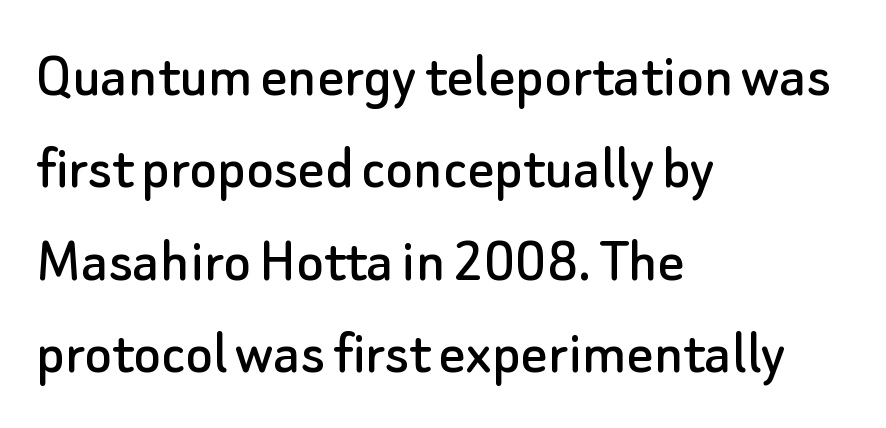
The image shows 65 px sans-serif type, upright; set left-aligned, normal line spacing (1.42x), normal letter spacing, not underlined; low stroke contrast and a small x-height.
